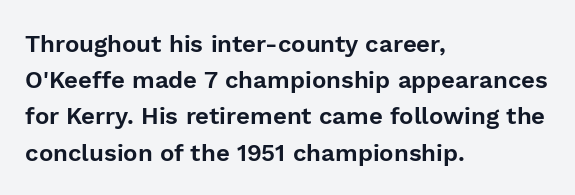
Q: Is the text italic (slanted)? A: No, it is upright.
Q: Is the text underlined? A: No.
Q: How is the paragraph aligned? A: Left-aligned.
Q: Is the spacing between letters normal or unusually wide? A: Normal.
Q: Is the spacing between lines tight, normal or loose? A: Normal.
